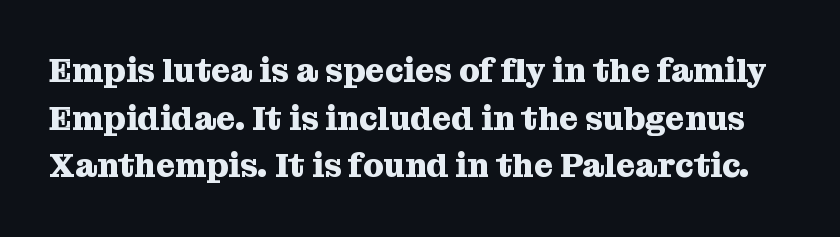
The image shows 33 px heavy serif type, upright; set normal line spacing (1.44x), normal letter spacing, not underlined; medium stroke contrast and a medium x-height.
